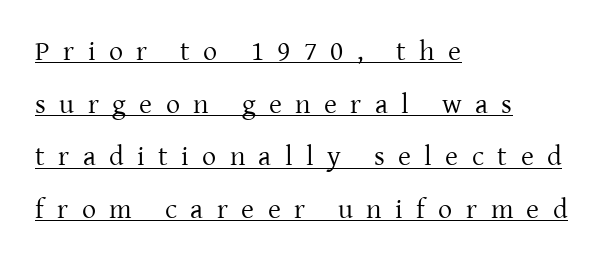
Q: Is the text bold? A: No.
Q: Is the text italic (slanted)? A: No, it is upright.
Q: Is the typeface a serif or a sans-serif typeface? A: Serif.
Q: Is the text underlined? A: Yes.
Q: How is the paragraph aligned? A: Left-aligned.
Q: Is the spacing between letters normal or unusually wide? A: Unusually wide.
Q: Width (condensed, normal, or wide)? A: Normal.
Q: Stroke contrast? A: Low.
Q: x-height? A: Medium.
Q: Monospaced? A: No.
